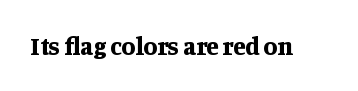
The image shows 25 px bold type, upright; set normal letter spacing, not underlined.
